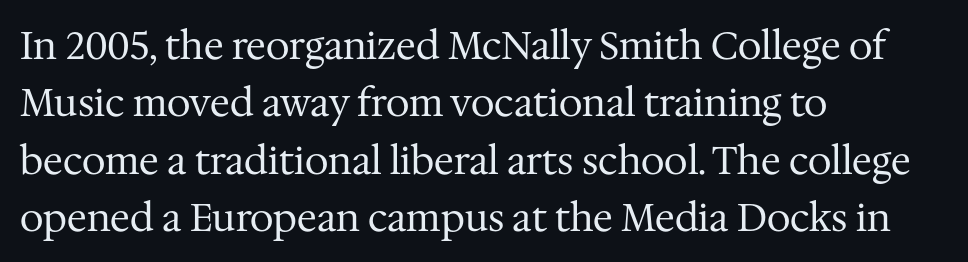
{"serif": "yes", "italic": "no", "bold": "no", "weight": "regular", "width": "normal", "stroke_contrast": "medium", "x_height": "medium", "monospaced": "no", "underline": "no", "align": "left", "line_spacing": "normal", "line_spacing_ratio": 1.51, "letter_spacing": "normal", "letter_spacing_em": 0.0, "glyph_px": 38}
